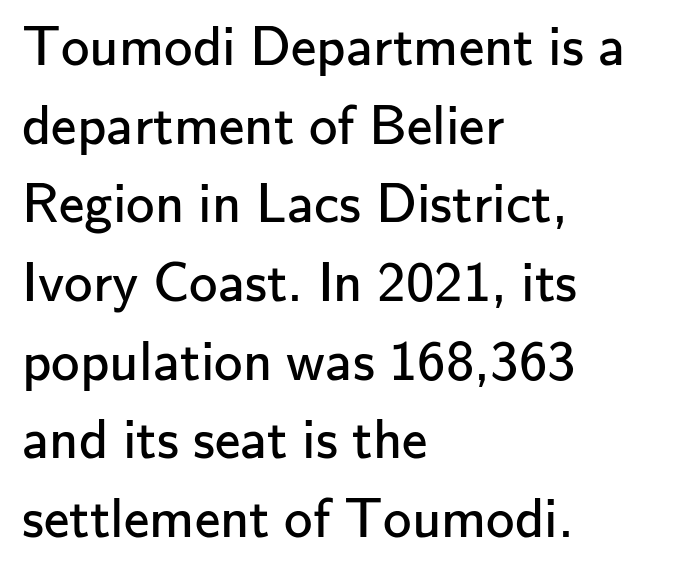
{"serif": "no", "italic": "no", "bold": "no", "weight": "regular", "width": "normal", "stroke_contrast": "low", "x_height": "small", "monospaced": "no", "underline": "no", "align": "left", "line_spacing": "normal", "line_spacing_ratio": 1.38, "letter_spacing": "normal", "letter_spacing_em": 0.0, "glyph_px": 57}
